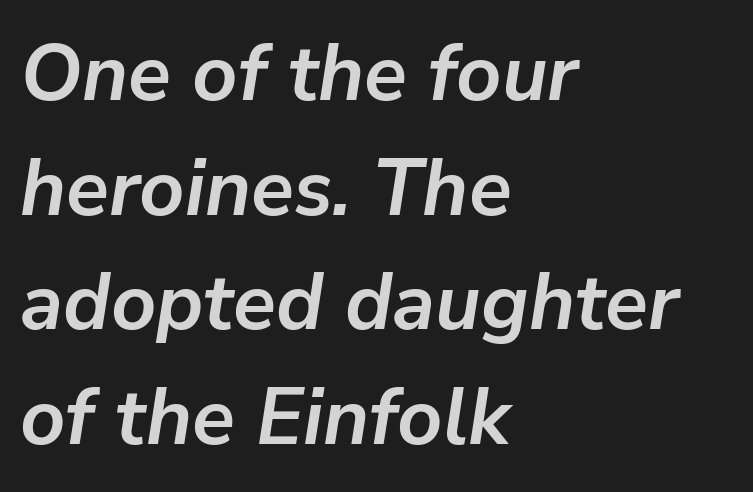
{"italic": "yes", "lean": "right", "slant_degrees": 9, "bold": "yes", "weight": "semibold", "width": "normal", "stroke_contrast": "low", "x_height": "medium", "monospaced": "no", "underline": "no", "align": "left", "line_spacing": "normal", "line_spacing_ratio": 1.45, "letter_spacing": "normal", "letter_spacing_em": 0.0, "glyph_px": 79}
